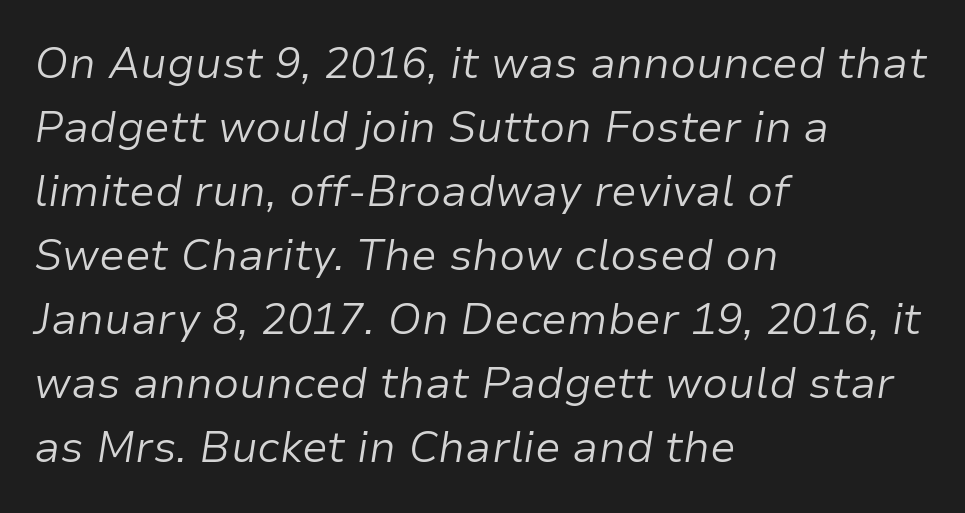
Compared with typical body copy, the letter spacing here is the same. Rendered with sloped, italic letterforms. Vertical stems look standard width or narrower in stroke. All the whitespace from short lines collects on the right. Clear beneath every line of the passage.
